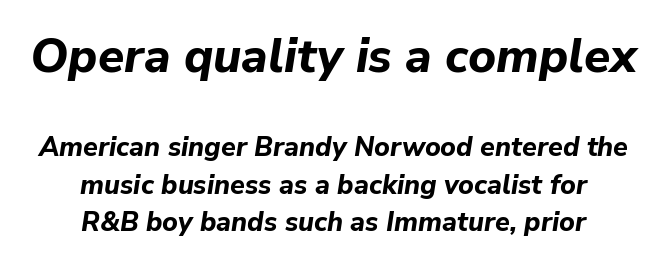
The image shows 48 px bold type, italic (leaning right); set centered, normal line spacing (1.39x), normal letter spacing, not underlined; the first (top) block is 1.78x larger; low stroke contrast and a medium x-height.
